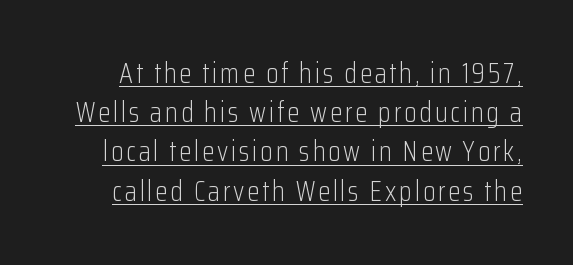
The image shows 28 px light, condensed sans-serif type, upright; set normal line spacing (1.4x), underlined; low stroke contrast and a medium x-height.
